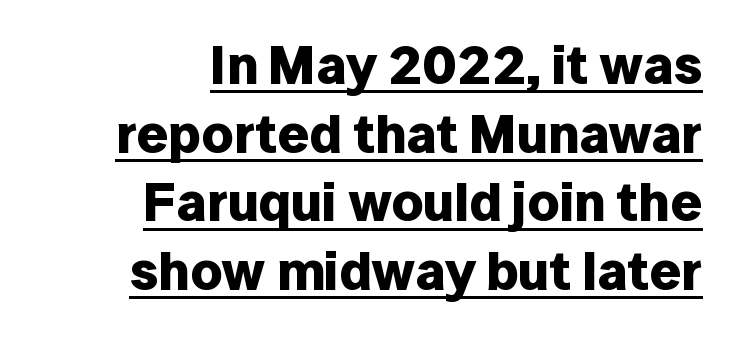
Q: Is the text bold? A: Yes.
Q: Is the text italic (slanted)? A: No, it is upright.
Q: Is the typeface a serif or a sans-serif typeface? A: Sans-serif.
Q: Is the text underlined? A: Yes.
Q: How is the paragraph aligned? A: Right-aligned.
Q: Is the spacing between letters normal or unusually wide? A: Normal.
Q: Is the spacing between lines tight, normal or loose? A: Normal.
Q: Width (condensed, normal, or wide)? A: Normal.
Q: Stroke contrast? A: Low.
Q: x-height? A: Medium.
Q: Monospaced? A: No.
